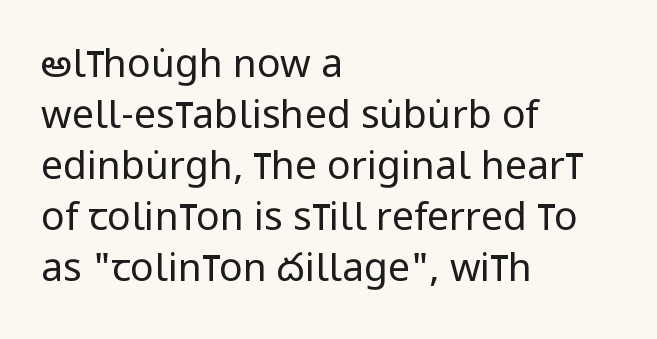
Q: Is the text bold? A: No.
Q: Is the text italic (slanted)? A: No, it is upright.
Q: Is the typeface a serif or a sans-serif typeface? A: Sans-serif.
Q: Is the text underlined? A: No.
Q: How is the paragraph aligned? A: Left-aligned.
Q: Is the spacing between letters normal or unusually wide? A: Normal.
Q: Is the spacing between lines tight, normal or loose? A: Normal.
Q: Width (condensed, normal, or wide)? A: Condensed.
Q: Stroke contrast? A: Low.
Q: x-height? A: Large.
Q: Monospaced? A: No.
